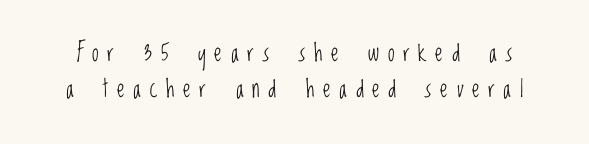
Rows of type keep a routine distance in the vertical direction. These lines were composed using upright roman letters. No word sits above an underline. Is this a heavy cut? Hardly; it is regular or lighter. The letterforms stand isolated, each surrounded by extra space.
